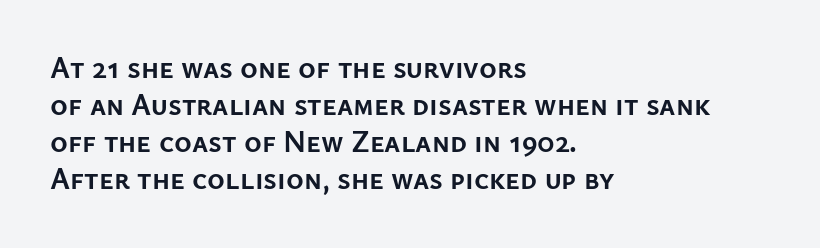
Q: Is the text bold? A: Yes.
Q: Is the text italic (slanted)? A: No, it is upright.
Q: Is the typeface a serif or a sans-serif typeface? A: Sans-serif.
Q: Is the text underlined? A: No.
Q: How is the paragraph aligned? A: Left-aligned.
Q: Is the spacing between letters normal or unusually wide? A: Normal.
Q: Width (condensed, normal, or wide)? A: Normal.
Q: Stroke contrast? A: Low.
Q: x-height? A: Medium.
Q: Monospaced? A: No.
